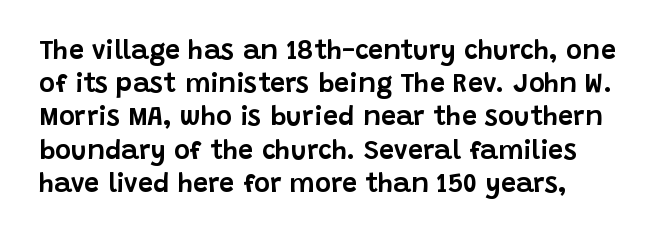
Q: Is the text italic (slanted)? A: No, it is upright.
Q: Is the text underlined? A: No.
Q: Is the spacing between letters normal or unusually wide? A: Normal.
